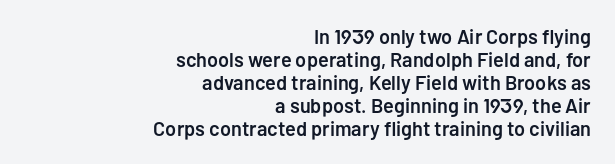
{"italic": "no", "bold": "semi", "underline": "no", "align": "right", "line_spacing": "tight", "line_spacing_ratio": 1.15, "letter_spacing": "normal", "letter_spacing_em": 0.0, "glyph_px": 20}
